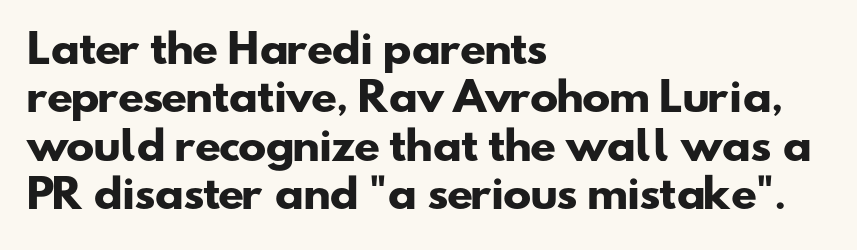
The image shows 38 px heavy, wide sans-serif type; set left-aligned, normal line spacing (1.27x), normal letter spacing, not underlined; low stroke contrast and a small x-height.
